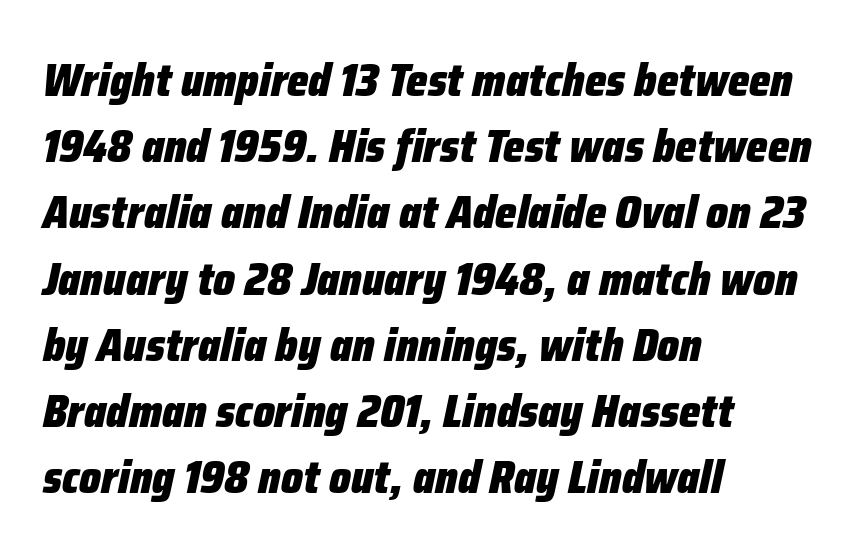
The image shows 46 px heavy, condensed type, italic (leaning right); set left-aligned, normal line spacing (1.44x), normal letter spacing, not underlined; low stroke contrast and a medium x-height.
